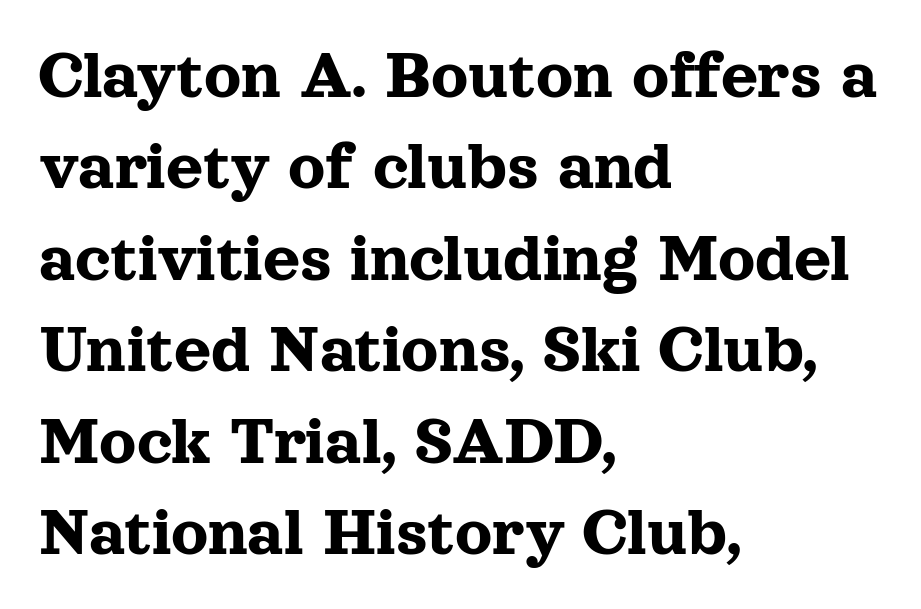
The letters carry serifs — small finishing strokes at the ends of their stems. The passage shown is not underscored anywhere. Varying glyph widths throughout — classic text-font behaviour. This rendering uses left alignment, leaving the right contour irregular.
